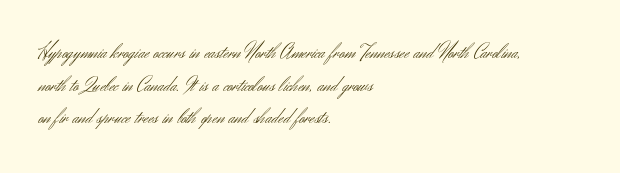
Q: Is the text bold? A: No.
Q: Is the text italic (slanted)? A: Yes.
Q: Is the text underlined? A: No.
Q: How is the paragraph aligned? A: Left-aligned.
Q: Is the spacing between letters normal or unusually wide? A: Normal.
Q: Is the spacing between lines tight, normal or loose? A: Normal.
